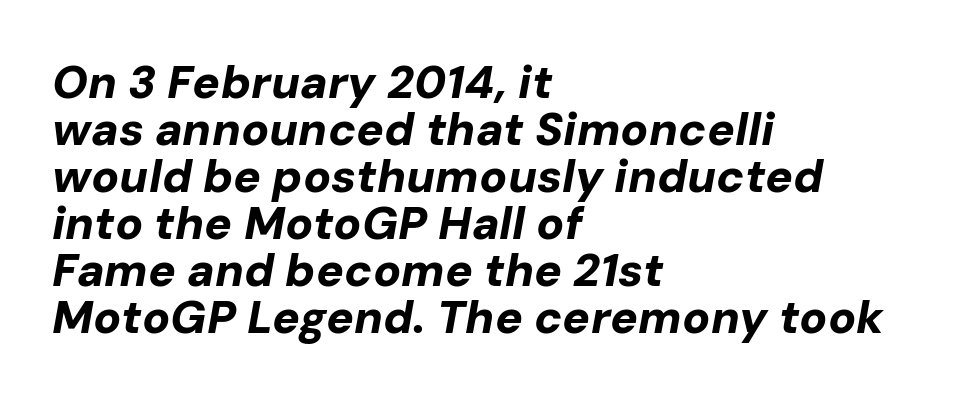
The image shows 46 px bold type, italic (leaning right); set left-aligned, tight line spacing (1.02x), normal letter spacing, not underlined; low stroke contrast and a medium x-height.
